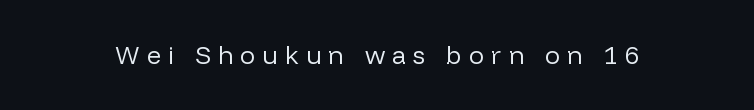
The image shows 25 px text type, upright; set unusually wide letter spacing (+0.29 em), not underlined.
